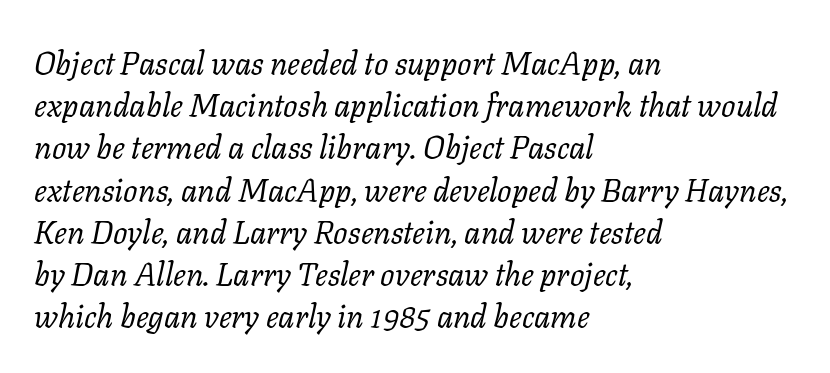
Q: Is the text bold? A: No.
Q: Is the text italic (slanted)? A: Yes, it leans right by about 11 degrees.
Q: Is the typeface a serif or a sans-serif typeface? A: Serif.
Q: Is the text underlined? A: No.
Q: How is the paragraph aligned? A: Left-aligned.
Q: Is the spacing between letters normal or unusually wide? A: Normal.
Q: Is the spacing between lines tight, normal or loose? A: Normal.
Q: Width (condensed, normal, or wide)? A: Normal.
Q: Stroke contrast? A: Low.
Q: x-height? A: Medium.
Q: Monospaced? A: No.
